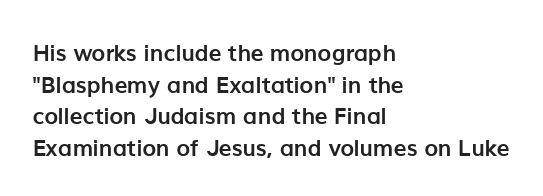
Q: Is the text bold? A: Yes.
Q: Is the text italic (slanted)? A: No, it is upright.
Q: Is the text underlined? A: No.
Q: How is the paragraph aligned? A: Left-aligned.
Q: Is the spacing between letters normal or unusually wide? A: Normal.
Q: Is the spacing between lines tight, normal or loose? A: Normal.
